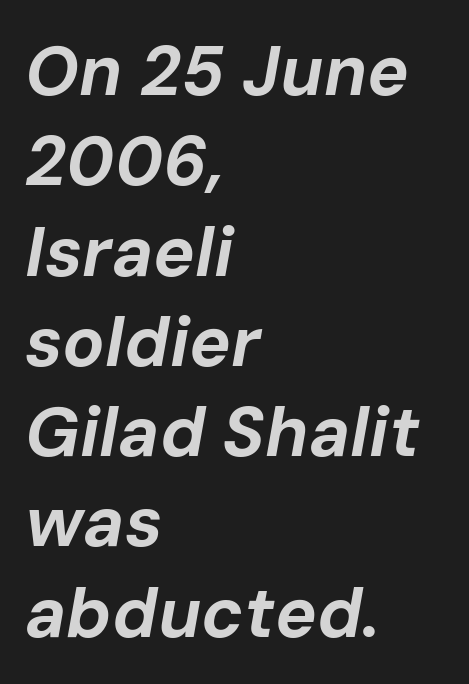
The image shows 70 px bold type, italic (leaning right); set left-aligned, normal line spacing (1.29x), normal letter spacing, not underlined; low stroke contrast and a medium x-height.
